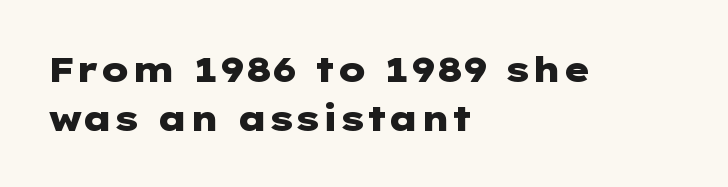
A typesetter would call this zero additional tracking. Note: no serifs on the glyphs. The paragraph shown leans on its left margin. Caption: bold face, heavy strokes. The font's upright variant was chosen for this text.
